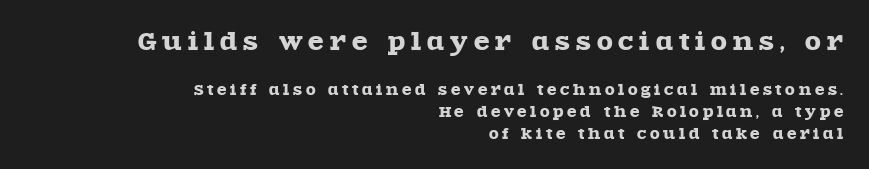
The image shows 23 px text type, upright; set right-aligned, normal line spacing (1.56x), unusually wide letter spacing (+0.26 em), not underlined; the first (top) block is 1.64x larger.
